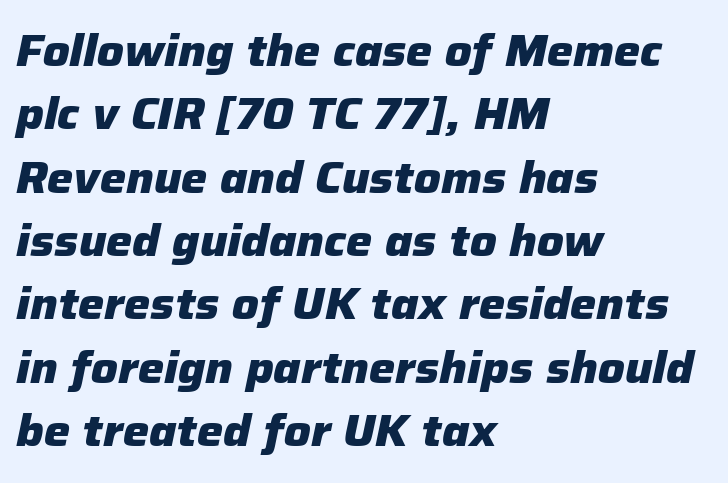
Q: Is the text bold? A: Yes.
Q: Is the text italic (slanted)? A: Yes, it leans right by about 12 degrees.
Q: Is the text underlined? A: No.
Q: How is the paragraph aligned? A: Left-aligned.
Q: Is the spacing between letters normal or unusually wide? A: Normal.
Q: Is the spacing between lines tight, normal or loose? A: Normal.
Q: Width (condensed, normal, or wide)? A: Normal.
Q: Stroke contrast? A: Low.
Q: x-height? A: Medium.
Q: Monospaced? A: No.
